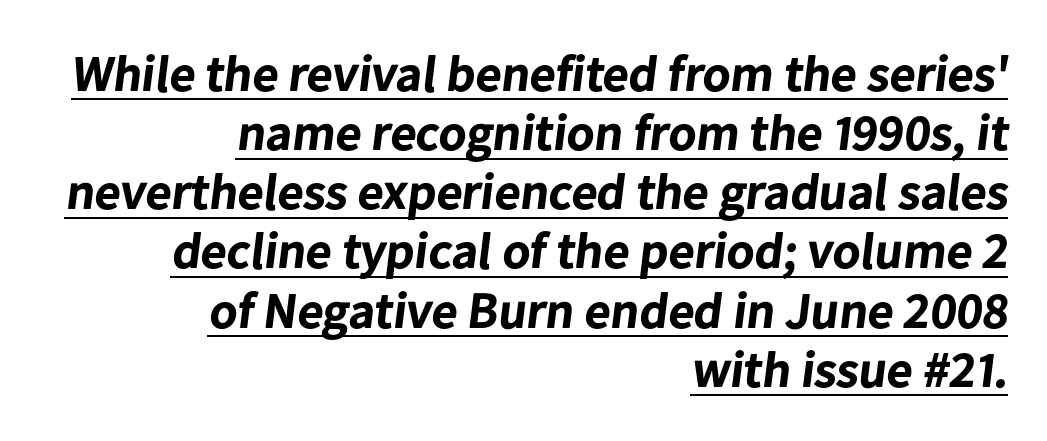
Q: Is the text bold? A: Yes.
Q: Is the typeface a serif or a sans-serif typeface? A: Sans-serif.
Q: Is the text underlined? A: Yes.
Q: How is the paragraph aligned? A: Right-aligned.
Q: Is the spacing between letters normal or unusually wide? A: Normal.
Q: Width (condensed, normal, or wide)? A: Normal.
Q: Stroke contrast? A: Low.
Q: x-height? A: Medium.
Q: Monospaced? A: No.
